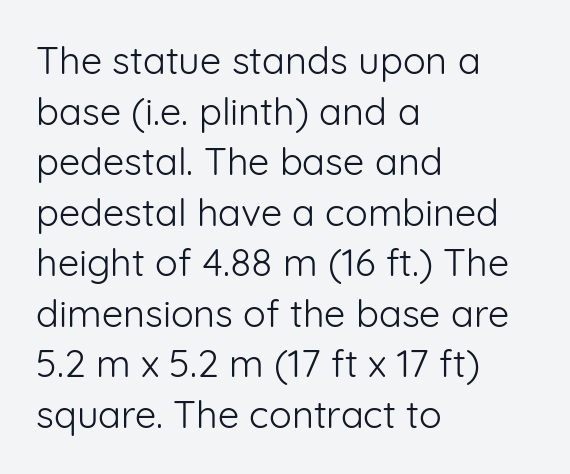
Posture: straight, roman, zero tilt. There is no visible air inserted between adjacent glyphs. One-word summary of the alignment: left. Successive baselines arrive at the customary interval. Look at the bottom of the vertical strokes: they stop flat, with no serifs. The words here are not underlined.
